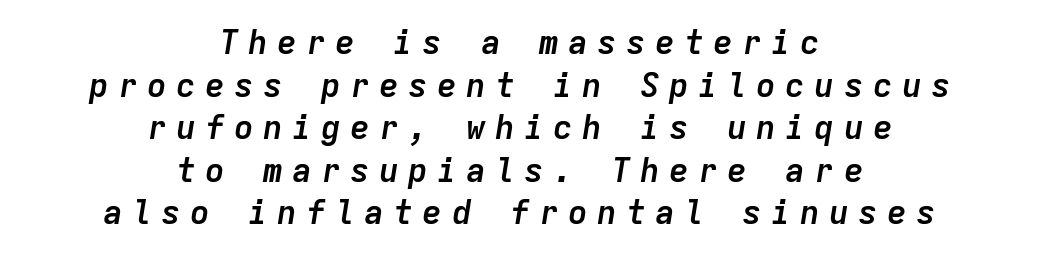
Q: Is the text bold? A: Yes.
Q: Is the text italic (slanted)? A: Yes, it leans right by about 9 degrees.
Q: Is the text underlined? A: No.
Q: How is the paragraph aligned? A: Centered.
Q: Is the spacing between letters normal or unusually wide? A: Unusually wide.
Q: Is the spacing between lines tight, normal or loose? A: Normal.
Q: Width (condensed, normal, or wide)? A: Normal.
Q: Stroke contrast? A: Low.
Q: x-height? A: Medium.
Q: Monospaced? A: Yes.
